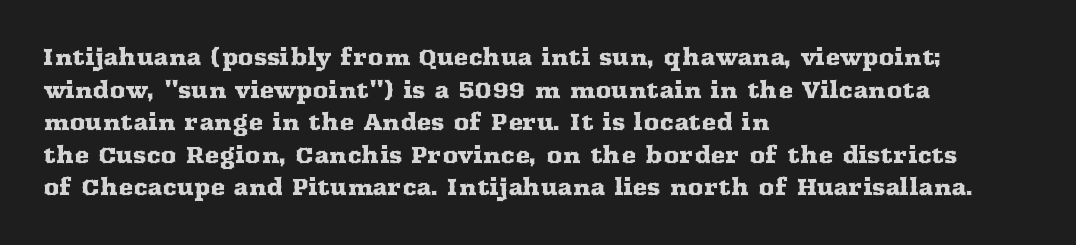
The image shows 22 px text type, upright; set left-aligned, normal line spacing (1.48x), normal letter spacing, not underlined.
